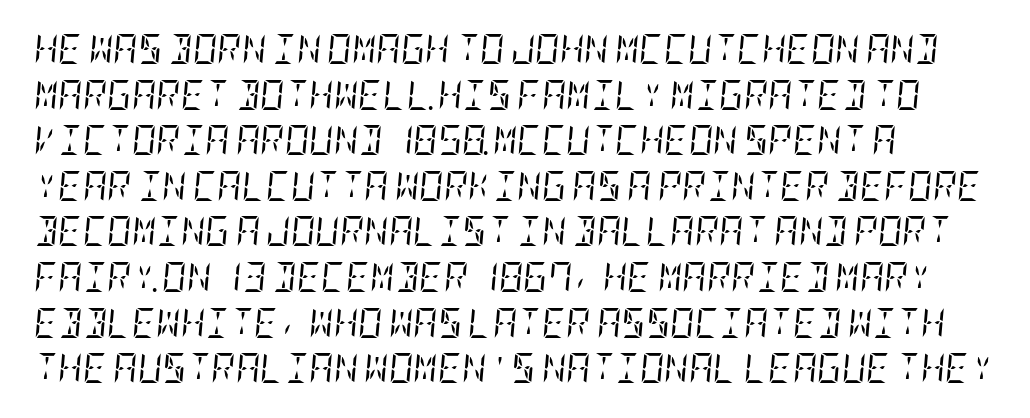
This rendering uses left alignment, leaving the right contour irregular. The letters sit at their default tracking, neither squeezed nor spread. Interline gaps are of average width in this sample. Rendered with sloped, italic letterforms. Descender tails drop into unmarked territory.
